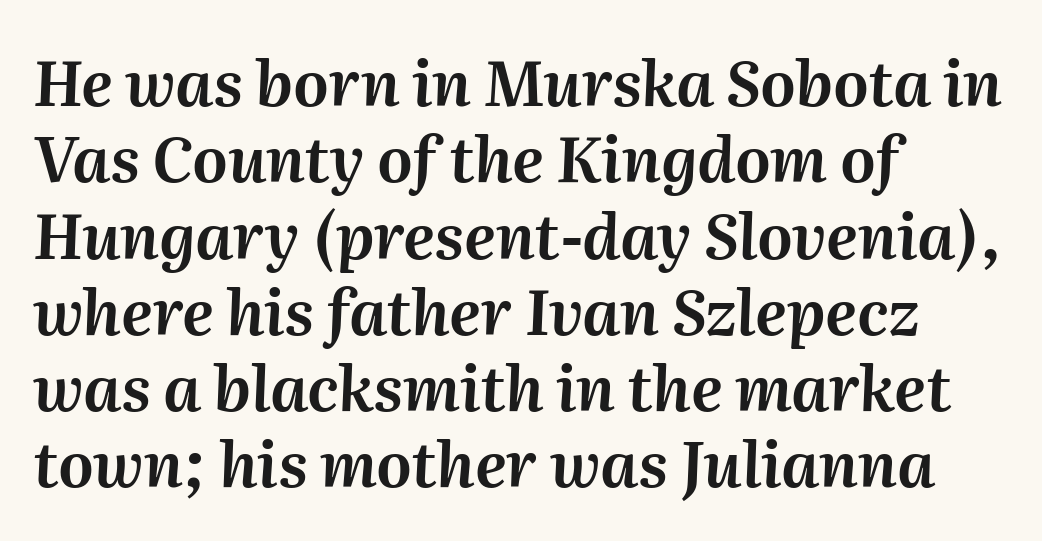
The image shows 62 px text type, italic (leaning right); set left-aligned, line spacing 1.23x, normal letter spacing, not underlined; medium stroke contrast and a medium x-height.
